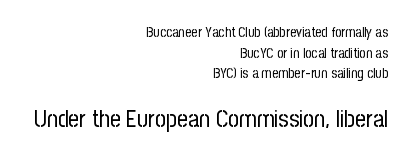
Q: Is the text bold? A: No.
Q: Is the text italic (slanted)? A: No, it is upright.
Q: Is the text underlined? A: No.
Q: How is the paragraph aligned? A: Right-aligned.
Q: Is the spacing between letters normal or unusually wide? A: Normal.
Q: Is the spacing between lines tight, normal or loose? A: Normal.
Q: Which block of text is set in a larger size, the first (top) or the second (bottom)? A: The second (bottom) one.
